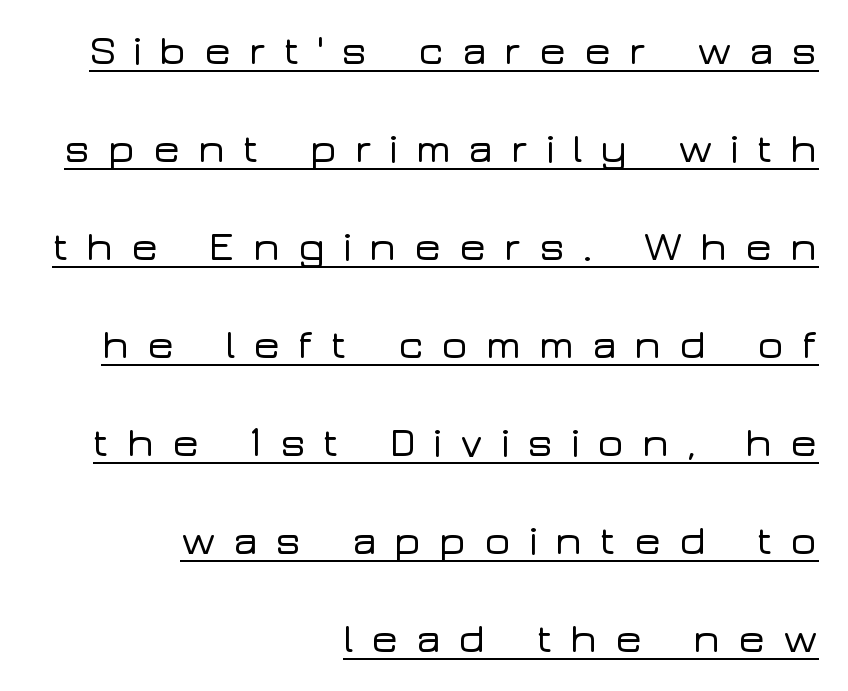
{"serif": "no", "italic": "no", "width": "wide", "stroke_contrast": "low", "x_height": "medium", "monospaced": "no", "underline": "yes", "align": "right", "line_spacing": "loose", "line_spacing_ratio": 2.39, "letter_spacing": "wide", "letter_spacing_em": 0.41, "glyph_px": 41}
